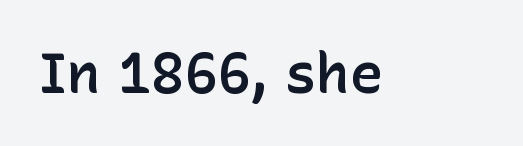
You can tell from the bare stems that sans-serif type was used. Caption: standard tracking, unaltered. Is this a fixed-width face? No — the glyphs have proportional, varying widths. Strokes here are thickened, but only to semibold level.
